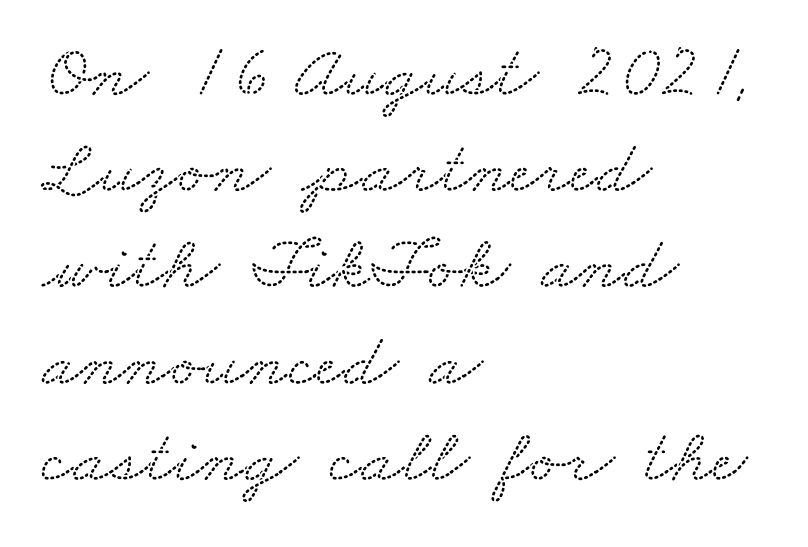
You could not count columns in this text — the font is proportionally spaced. The specimen omits any rule beneath the text block's lines. Nobody touched the tracking dial on this one. If you drew a ruler down the left edge, every line would touch it. Honestly, the row spacing looks completely unremarkable.
